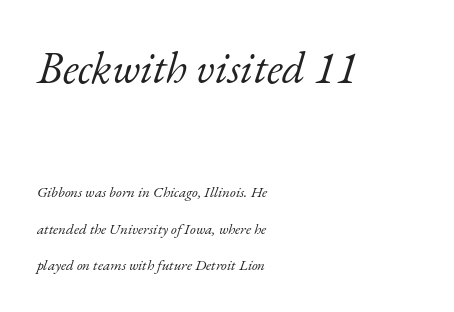
Q: Is the text bold? A: No.
Q: Is the text italic (slanted)? A: Yes, it leans right by about 17 degrees.
Q: Is the typeface a serif or a sans-serif typeface? A: Serif.
Q: Is the text underlined? A: No.
Q: How is the paragraph aligned? A: Left-aligned.
Q: Is the spacing between letters normal or unusually wide? A: Normal.
Q: Is the spacing between lines tight, normal or loose? A: Loose.
Q: Which block of text is set in a larger size, the first (top) or the second (bottom)? A: The first (top) one.
Q: Width (condensed, normal, or wide)? A: Normal.
Q: Stroke contrast? A: Low.
Q: x-height? A: Small.
Q: Monospaced? A: No.
